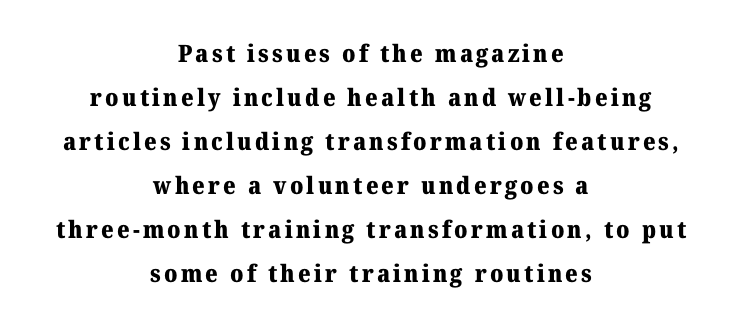
{"italic": "no", "bold": "yes", "underline": "no", "align": "center", "line_spacing_ratio": 1.83, "glyph_px": 24}
